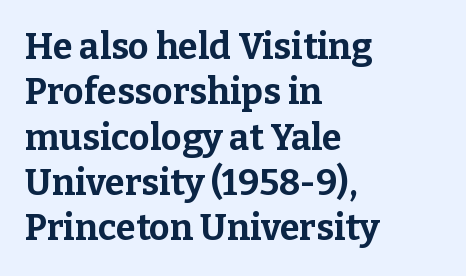
{"serif": "yes", "italic": "no", "bold": "yes", "weight": "bold", "width": "normal", "stroke_contrast": "low", "x_height": "medium", "monospaced": "no", "underline": "no", "align": "left", "line_spacing": "normal", "line_spacing_ratio": 1.26, "letter_spacing": "normal", "letter_spacing_em": 0.0, "glyph_px": 36}
